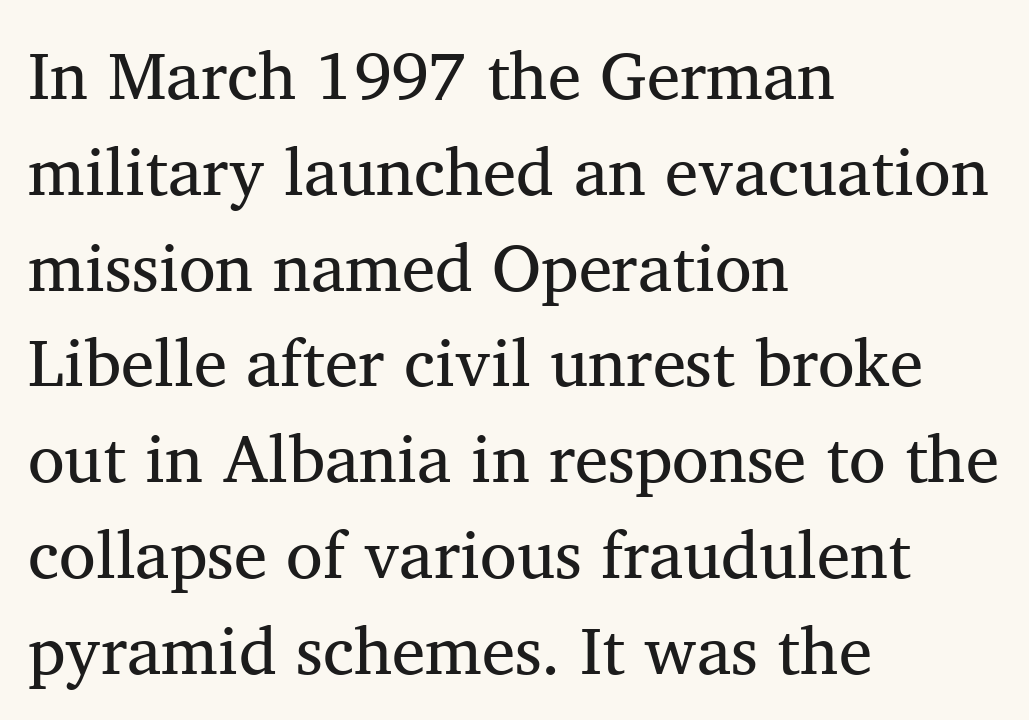
Proportional: the letters do not fall into vertical columns. The string is rendered with underlining switched off. Reading down the column, the eye jumps a familiar distance to each next line. The horizontal fit of the characters is conventional and even.
